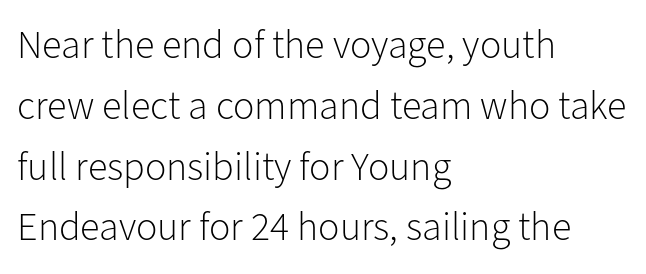
The image shows 40 px light sans-serif type, upright; set left-aligned, normal line spacing (1.52x), normal letter spacing, not underlined; low stroke contrast and a medium x-height.
